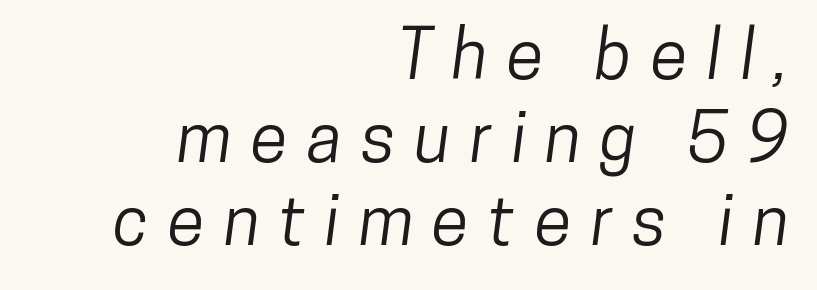
Leftover space on each line is placed entirely before the opening word. Characters follow at a spacing far wider than the type designer built in. Letterform terminals end flat and unadorned throughout the passage. The passage shown is typed in a proportional face where columns would drift. Decoration check: the copy has no underline.
